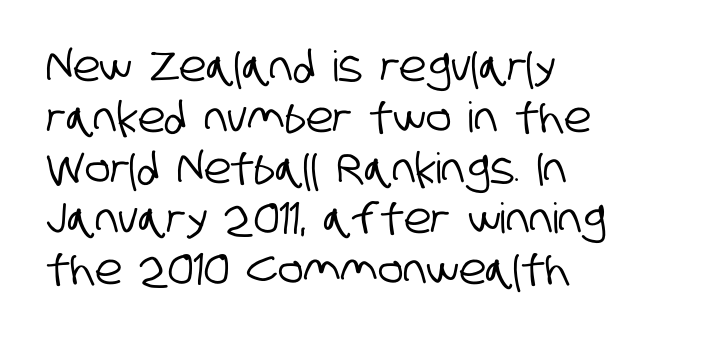
{"serif": "no", "width": "condensed", "stroke_contrast": "low", "x_height": "large", "monospaced": "no", "underline": "no", "align": "left", "line_spacing_ratio": 1.21, "letter_spacing": "normal", "letter_spacing_em": 0.0, "glyph_px": 42}
